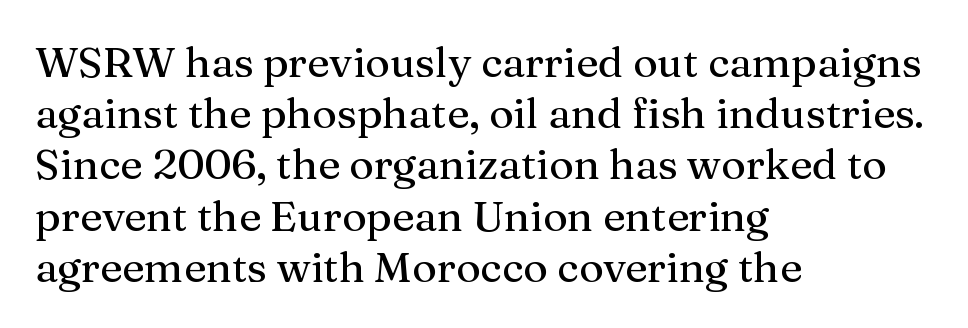
Leftover space on each line is placed entirely after the last word. Note: serifs present on the glyphs. In terms of letterspacing, this is plain default setting. This is the regular roman posture of the typeface.
